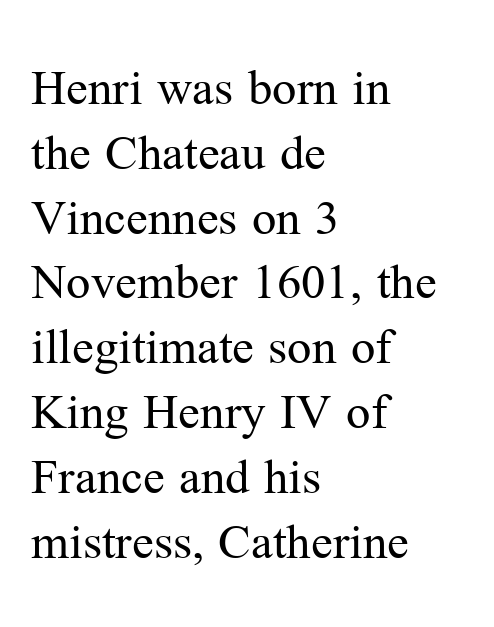
{"serif": "yes", "italic": "no", "bold": "no", "weight": "regular", "width": "normal", "stroke_contrast": "medium", "x_height": "medium", "monospaced": "no", "underline": "no", "align": "left", "line_spacing_ratio": 1.2, "letter_spacing": "normal", "letter_spacing_em": 0.0, "glyph_px": 54}
